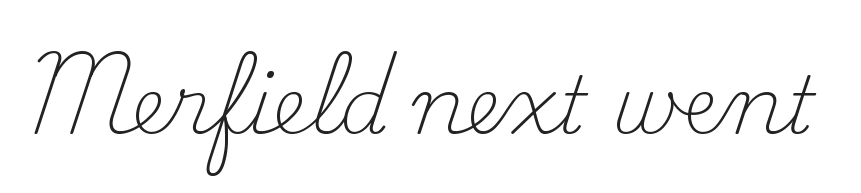
{"serif": "yes", "bold": "no", "weight": "light", "width": "normal", "stroke_contrast": "medium", "x_height": "small", "monospaced": "no", "underline": "no", "letter_spacing": "normal", "letter_spacing_em": 0.0, "glyph_px": 79}
